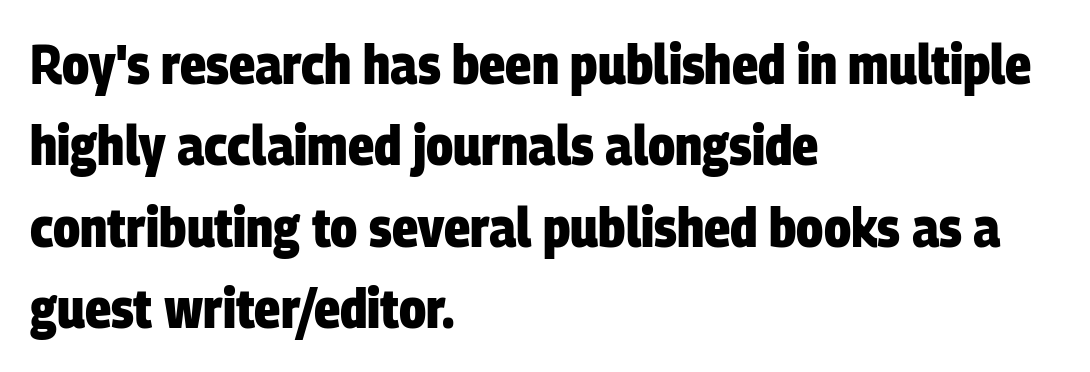
Q: Is the text bold? A: Yes.
Q: Is the typeface a serif or a sans-serif typeface? A: Sans-serif.
Q: Is the text underlined? A: No.
Q: How is the paragraph aligned? A: Left-aligned.
Q: Is the spacing between letters normal or unusually wide? A: Normal.
Q: Is the spacing between lines tight, normal or loose? A: Normal.
Q: Width (condensed, normal, or wide)? A: Condensed.
Q: Stroke contrast? A: Low.
Q: x-height? A: Large.
Q: Monospaced? A: No.
